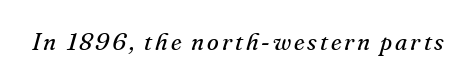
The image shows 24 px text type, italic (leaning right); set not underlined.
